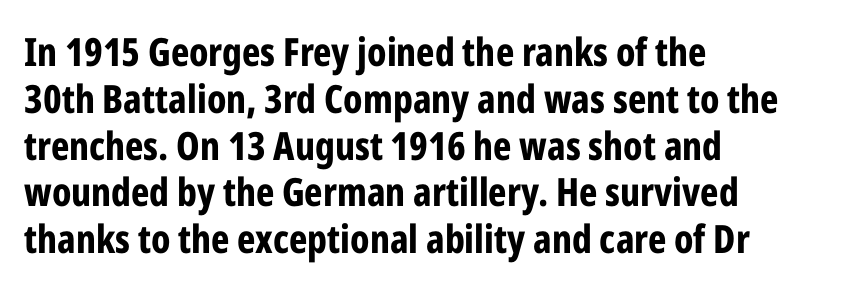
The image shows 39 px bold, condensed sans-serif type, upright; set left-aligned, line spacing 1.2x, normal letter spacing, not underlined; low stroke contrast and a medium x-height.
